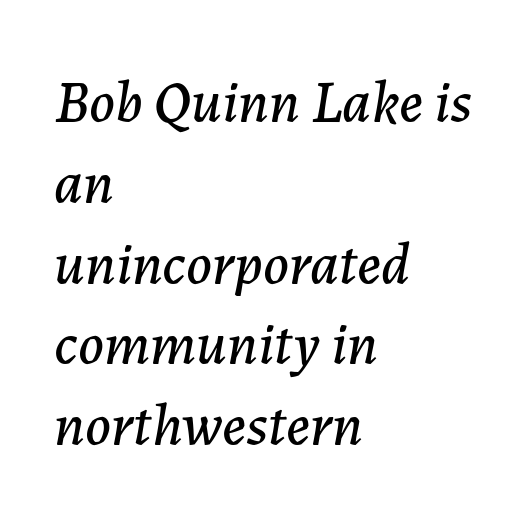
Lines of text with bare space underneath. Here the designer chose a conventional face with non-uniform glyph widths. A typesetter would call this leading conventional body-copy spacing. A typesetter would mark this as italic. If you drew a ruler down the left edge, every line would touch it. Words appear dense and cohesive because spacing is normal.
